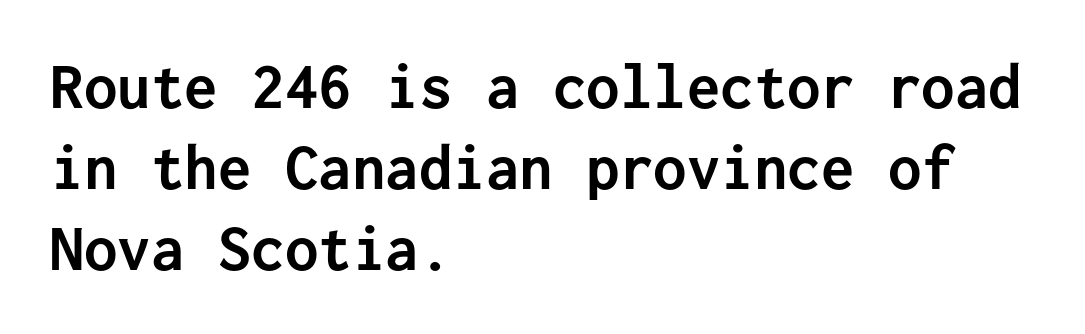
Q: Is the text bold? A: Yes.
Q: Is the text italic (slanted)? A: No, it is upright.
Q: Is the typeface a serif or a sans-serif typeface? A: Sans-serif.
Q: Is the text underlined? A: No.
Q: How is the paragraph aligned? A: Left-aligned.
Q: Is the spacing between letters normal or unusually wide? A: Normal.
Q: Width (condensed, normal, or wide)? A: Normal.
Q: Stroke contrast? A: Low.
Q: x-height? A: Medium.
Q: Monospaced? A: Yes.
